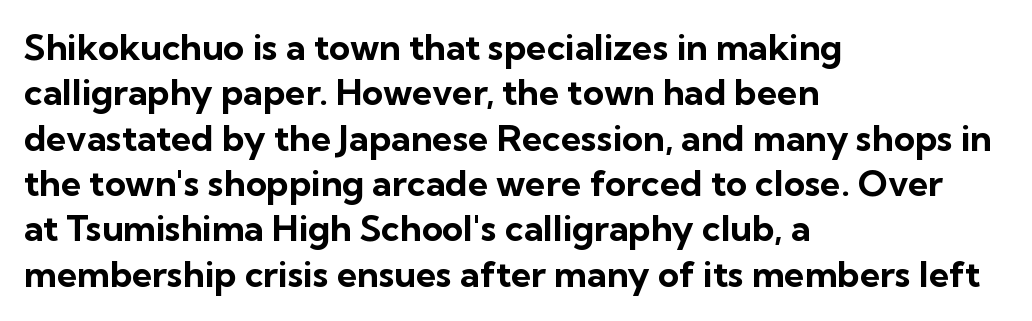
Q: Is the text bold? A: Yes.
Q: Is the text italic (slanted)? A: No, it is upright.
Q: Is the typeface a serif or a sans-serif typeface? A: Sans-serif.
Q: Is the text underlined? A: No.
Q: How is the paragraph aligned? A: Left-aligned.
Q: Is the spacing between letters normal or unusually wide? A: Normal.
Q: Is the spacing between lines tight, normal or loose? A: Normal.
Q: Width (condensed, normal, or wide)? A: Normal.
Q: Stroke contrast? A: Low.
Q: x-height? A: Medium.
Q: Monospaced? A: No.
